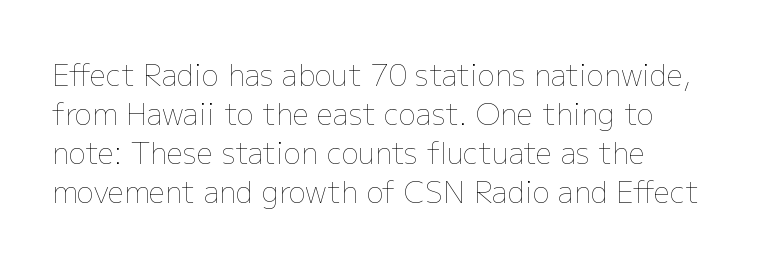
Q: Is the text bold? A: No.
Q: Is the text italic (slanted)? A: No, it is upright.
Q: Is the text underlined? A: No.
Q: How is the paragraph aligned? A: Left-aligned.
Q: Is the spacing between letters normal or unusually wide? A: Normal.
Q: Is the spacing between lines tight, normal or loose? A: Normal.
Q: Width (condensed, normal, or wide)? A: Normal.
Q: Stroke contrast? A: Low.
Q: x-height? A: Medium.
Q: Monospaced? A: No.
